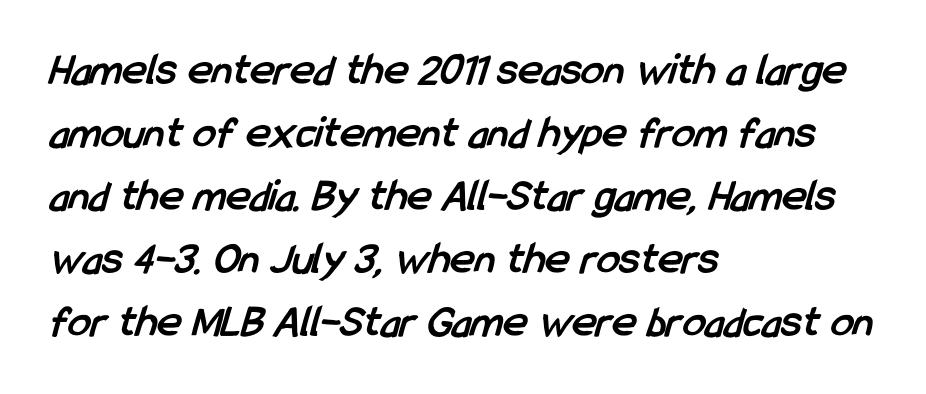
Only glyphs here, with clear space below each row. Each glyph is drawn with heavy, bold strokes. The passage is arranged the way most books set body copy — flush left. The letters advance in unequal steps, a hallmark of proportional type.
